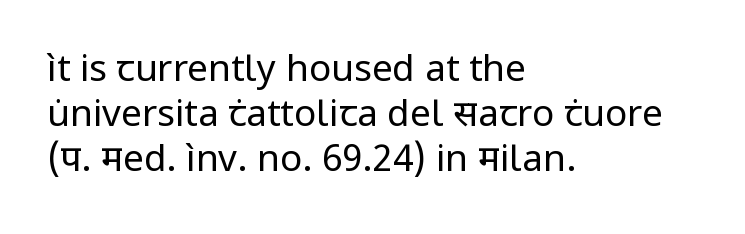
Q: Is the text bold? A: No.
Q: Is the text italic (slanted)? A: No, it is upright.
Q: Is the typeface a serif or a sans-serif typeface? A: Sans-serif.
Q: Is the text underlined? A: No.
Q: How is the paragraph aligned? A: Left-aligned.
Q: Is the spacing between letters normal or unusually wide? A: Normal.
Q: Width (condensed, normal, or wide)? A: Normal.
Q: Stroke contrast? A: Low.
Q: x-height? A: Medium.
Q: Monospaced? A: No.
